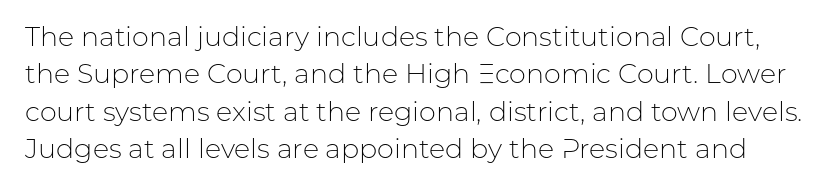
{"italic": "no", "bold": "no", "underline": "no", "line_spacing": "normal", "line_spacing_ratio": 1.38, "letter_spacing": "normal", "letter_spacing_em": 0.0, "glyph_px": 27}
